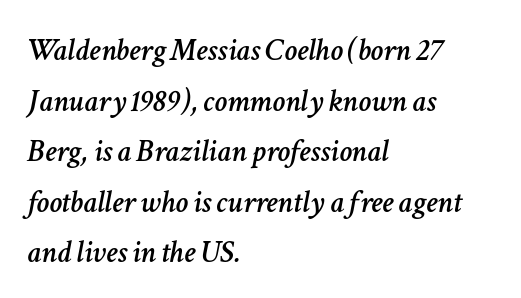
{"italic": "yes", "lean": "right", "slant_degrees": 11, "width": "normal", "stroke_contrast": "low", "x_height": "medium", "monospaced": "no", "underline": "no", "align": "left", "line_spacing": "normal", "line_spacing_ratio": 1.58, "letter_spacing": "normal", "letter_spacing_em": 0.0, "glyph_px": 32}
